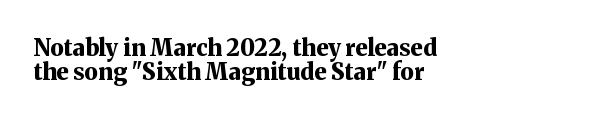
The image shows 23 px bold type, upright; set left-aligned, tight line spacing (1.04x), normal letter spacing, not underlined.
